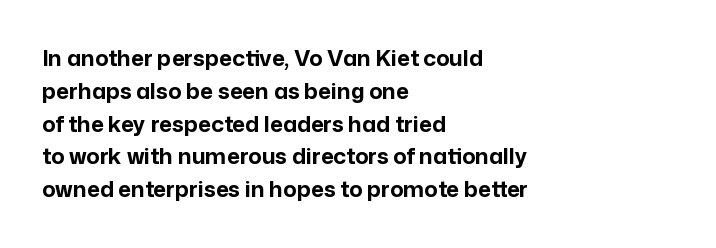
{"italic": "no", "bold": "yes", "underline": "no", "align": "left", "line_spacing": "normal", "line_spacing_ratio": 1.49, "letter_spacing": "normal", "letter_spacing_em": 0.0, "glyph_px": 22}
